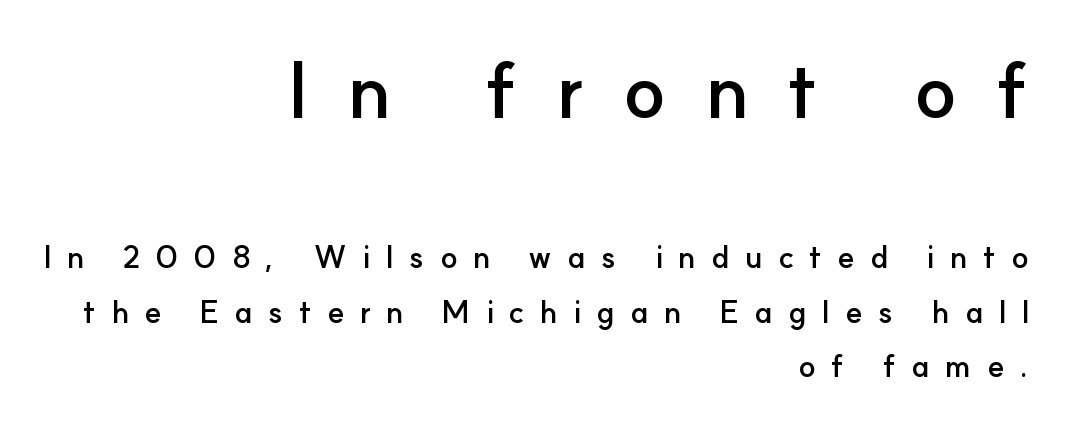
The image shows 77 px semibold sans-serif type, upright; set right-aligned, line spacing 1.76x, unusually wide letter spacing (+0.5 em), not underlined; the first (top) block is 2.48x larger; low stroke contrast and a small x-height.
